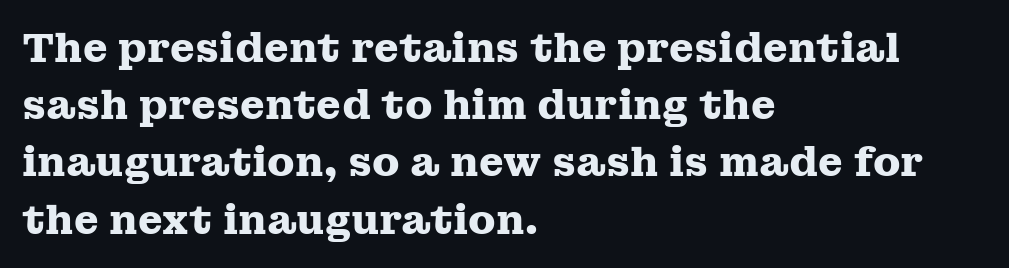
The image shows 40 px heavy, wide serif type, upright; set left-aligned, normal line spacing (1.43x), normal letter spacing, not underlined; medium stroke contrast and a medium x-height.
